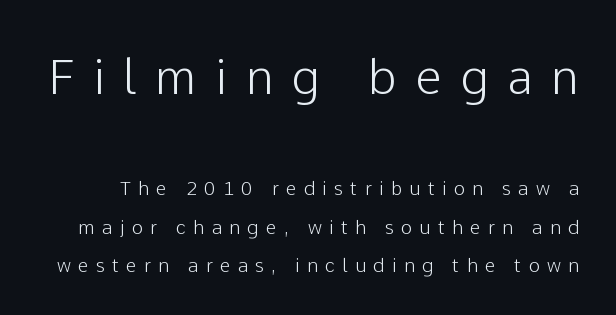
The image shows 48 px sans-serif type, upright; set loose line spacing (2.02x), unusually wide letter spacing (+0.38 em), not underlined; the first (top) block is 2.53x larger; low stroke contrast and a medium x-height.
